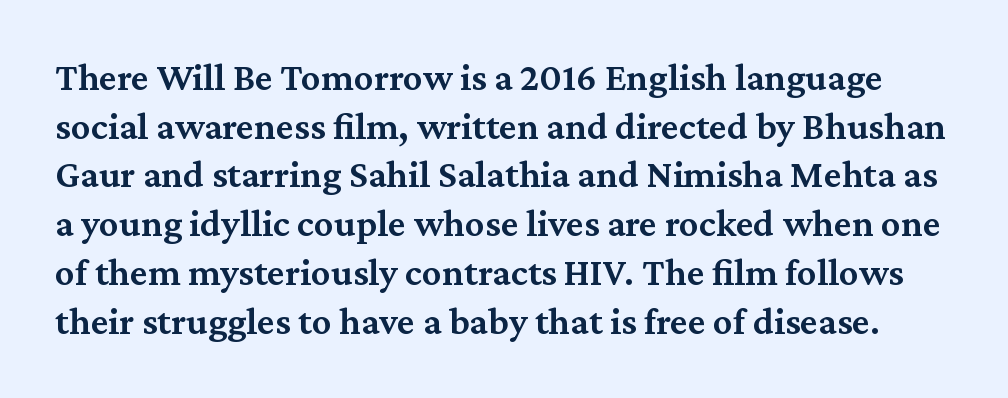
Q: Is the text bold? A: Semi-bold.
Q: Is the text italic (slanted)? A: No, it is upright.
Q: Is the typeface a serif or a sans-serif typeface? A: Serif.
Q: Is the text underlined? A: No.
Q: Is the spacing between letters normal or unusually wide? A: Normal.
Q: Is the spacing between lines tight, normal or loose? A: Normal.
Q: Width (condensed, normal, or wide)? A: Normal.
Q: Stroke contrast? A: Medium.
Q: x-height? A: Medium.
Q: Monospaced? A: No.
